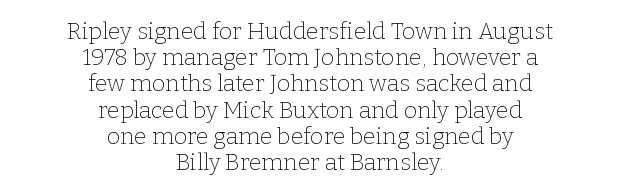
Line spacing here is tight. Bold? No — there's no thickening of the strokes. Italic? Not at all — the glyphs are vertical. The letterforms sit shoulder to shoulder at normal distance.
